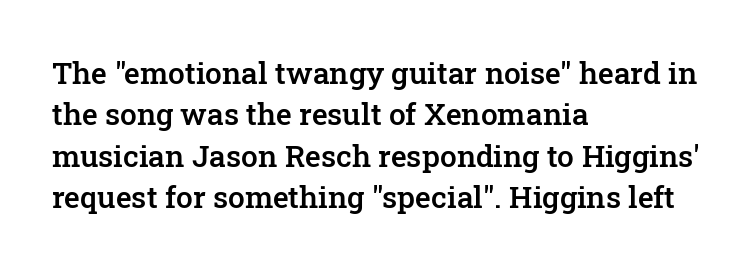
The rendering keeps characters at their native spacing. The strokes are fattened partway — semibold, not bold. Does the leading feel generous? No, just average. Ordinary non-slanted type is in use. The zone under the glyphs is completely vacant. To sum up the face: it has serifs.
